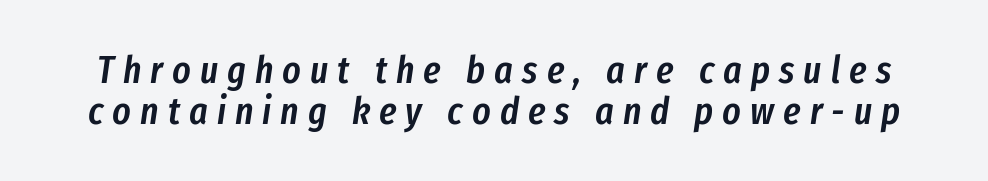
The image shows 39 px semibold, condensed type, italic (leaning right); set tight line spacing (1.05x), unusually wide letter spacing (+0.23 em), not underlined; low stroke contrast and a medium x-height.
